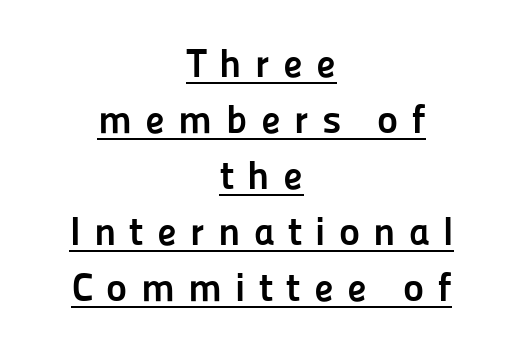
Q: Is the text bold? A: Yes.
Q: Is the text italic (slanted)? A: No, it is upright.
Q: Is the typeface a serif or a sans-serif typeface? A: Sans-serif.
Q: Is the text underlined? A: Yes.
Q: How is the paragraph aligned? A: Centered.
Q: Is the spacing between letters normal or unusually wide? A: Unusually wide.
Q: Is the spacing between lines tight, normal or loose? A: Normal.
Q: Width (condensed, normal, or wide)? A: Normal.
Q: Stroke contrast? A: Low.
Q: x-height? A: Medium.
Q: Monospaced? A: No.
